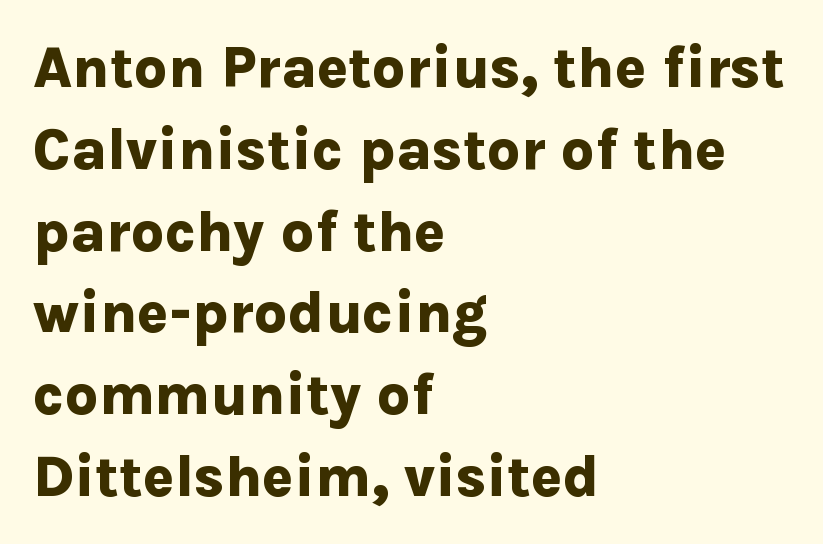
{"serif": "no", "italic": "no", "bold": "yes", "weight": "bold", "width": "normal", "stroke_contrast": "low", "x_height": "medium", "monospaced": "no", "underline": "no", "align": "left", "line_spacing": "normal", "line_spacing_ratio": 1.41, "letter_spacing": "normal", "letter_spacing_em": 0.0, "glyph_px": 58}
